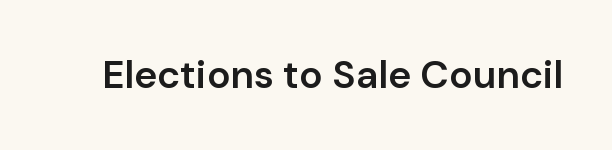
The image shows 39 px semibold sans-serif type, upright; set normal letter spacing, not underlined; low stroke contrast and a medium x-height.
